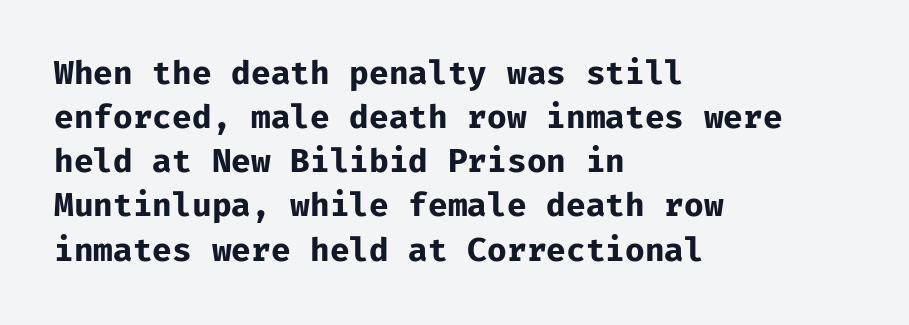
Is there much room between lines? A standard amount, neither cramped nor airy. Posture: straight, roman, zero tilt. The letters carry no serifs — their stems end cleanly without finishing strokes. Notice how thick the strokes are: this is what a full bold looks like. The passage shown is not underscored anywhere. Each line starts at the same left margin while the right side varies.
